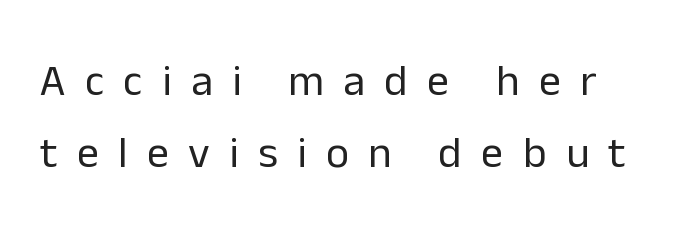
{"serif": "no", "italic": "no", "bold": "no", "weight": "regular", "width": "normal", "stroke_contrast": "low", "x_height": "medium", "monospaced": "no", "underline": "no", "line_spacing": "normal", "line_spacing_ratio": 1.63, "letter_spacing": "wide", "letter_spacing_em": 0.44, "glyph_px": 44}
